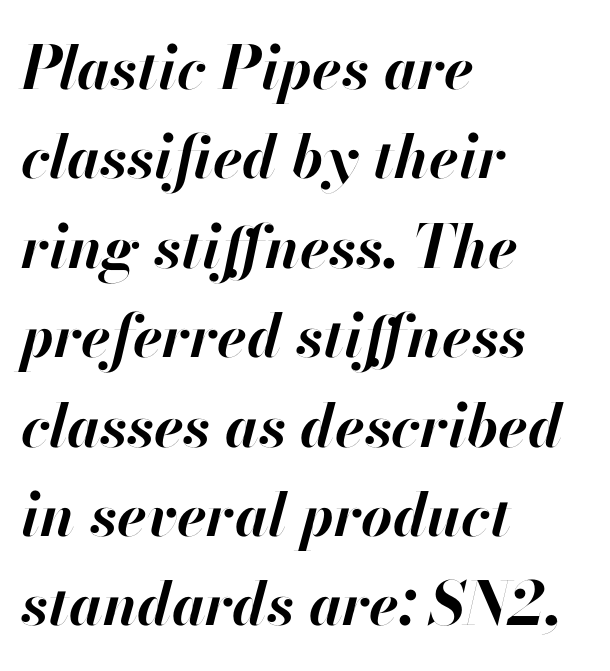
{"italic": "yes", "lean": "right", "slant_degrees": 13, "bold": "yes", "weight": "bold", "width": "normal", "stroke_contrast": "high", "x_height": "small", "monospaced": "no", "underline": "no", "align": "left", "line_spacing": "normal", "line_spacing_ratio": 1.49, "letter_spacing": "normal", "letter_spacing_em": 0.0, "glyph_px": 60}
